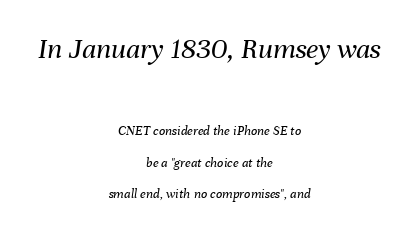
The image shows 30 px regular-weight type, italic (leaning right); set centered, loose line spacing (2.25x), normal letter spacing, not underlined; the first (top) block is 2.14x larger; medium stroke contrast and a medium x-height.
